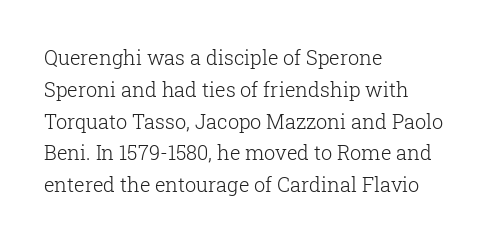
{"italic": "no", "bold": "no", "underline": "no", "align": "left", "line_spacing": "normal", "line_spacing_ratio": 1.59, "letter_spacing": "normal", "letter_spacing_em": 0.0, "glyph_px": 20}
